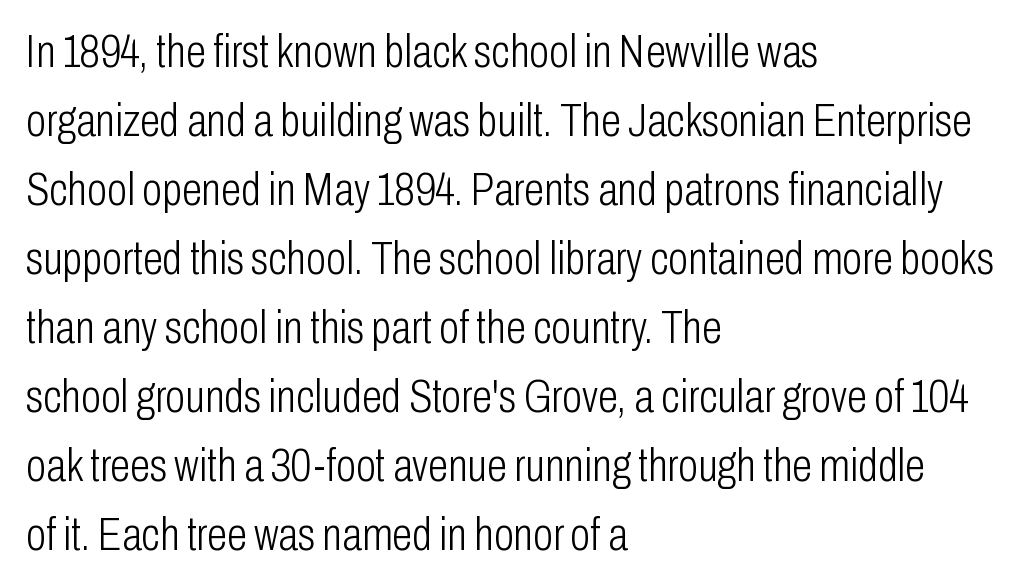
{"serif": "no", "italic": "no", "bold": "no", "weight": "light", "width": "condensed", "stroke_contrast": "low", "x_height": "medium", "monospaced": "no", "underline": "no", "align": "left", "line_spacing": "normal", "line_spacing_ratio": 1.5, "letter_spacing": "normal", "letter_spacing_em": 0.0, "glyph_px": 46}
